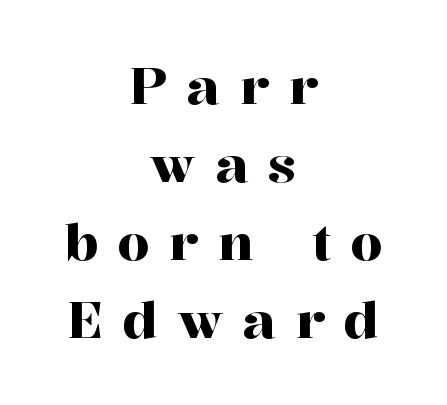
{"serif": "yes", "italic": "no", "width": "normal", "stroke_contrast": "high", "x_height": "medium", "monospaced": "no", "underline": "no", "align": "center", "line_spacing": "normal", "line_spacing_ratio": 1.53, "letter_spacing": "wide", "letter_spacing_em": 0.39, "glyph_px": 51}
